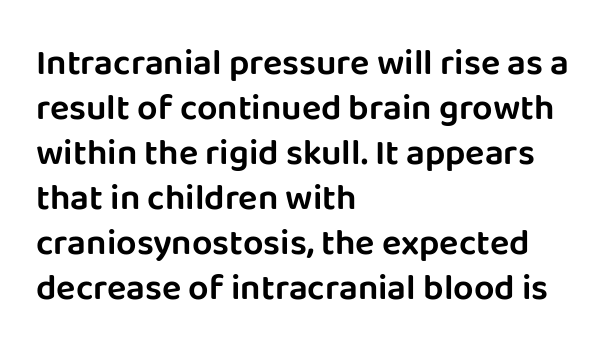
The image shows 36 px sans-serif type, upright; set left-aligned, normal line spacing (1.25x), normal letter spacing, not underlined; low stroke contrast and a large x-height.
